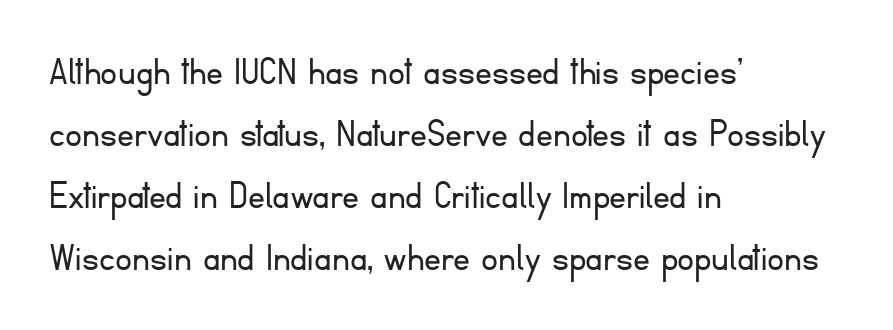
Stroke mass is kept to a normal reading level or below. Baseline-to-baseline distance is the conventional proportion of letter height. This is the regular roman posture of the typeface. How are the letters spaced? Ordinarily, with no added tracking.
